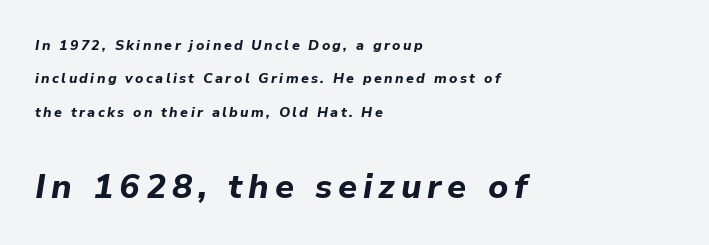
Vertical spacing — loose. Is the lower block the larger one? Yes — the lower block carries the bigger type. Beneath every word, the page is bare. Weight check: bold — yes, fully. Note the varied advance widths — an 'i' is clearly narrower than an 'm'.
